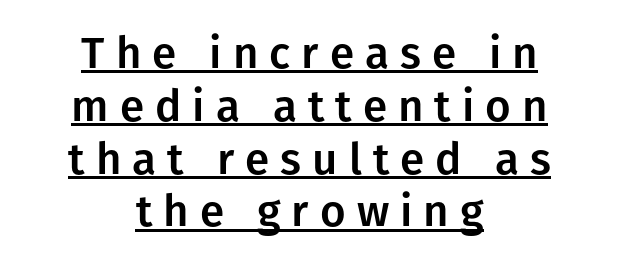
{"serif": "no", "italic": "no", "width": "normal", "stroke_contrast": "low", "x_height": "medium", "monospaced": "no", "underline": "yes", "align": "center", "line_spacing_ratio": 1.2, "letter_spacing": "wide", "letter_spacing_em": 0.25, "glyph_px": 44}
